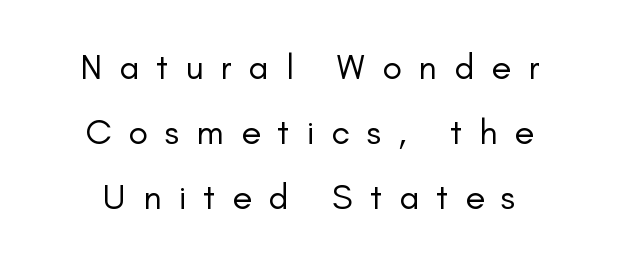
Q: Is the text bold? A: No.
Q: Is the text italic (slanted)? A: No, it is upright.
Q: Is the typeface a serif or a sans-serif typeface? A: Sans-serif.
Q: Is the text underlined? A: No.
Q: How is the paragraph aligned? A: Centered.
Q: Is the spacing between letters normal or unusually wide? A: Unusually wide.
Q: Width (condensed, normal, or wide)? A: Normal.
Q: Stroke contrast? A: Low.
Q: x-height? A: Small.
Q: Monospaced? A: No.
